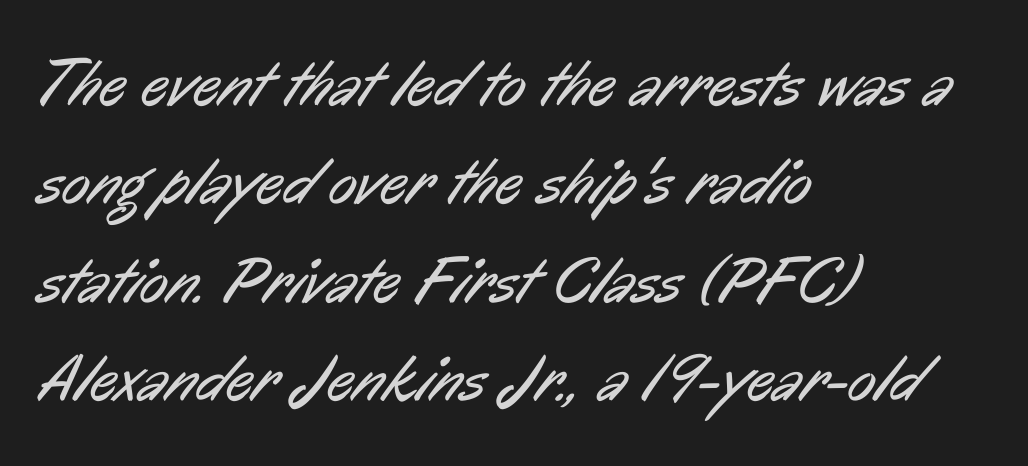
The image shows 66 px regular-weight, condensed sans-serif type; set left-aligned, normal line spacing (1.49x), normal letter spacing, not underlined; low stroke contrast and a medium x-height.
